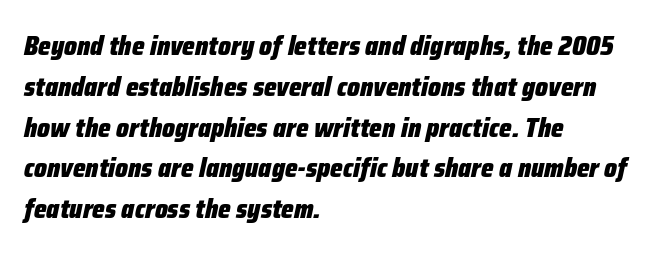
Q: Is the text bold? A: Yes.
Q: Is the text italic (slanted)? A: Yes, it leans right by about 12 degrees.
Q: Is the text underlined? A: No.
Q: How is the paragraph aligned? A: Left-aligned.
Q: Is the spacing between letters normal or unusually wide? A: Normal.
Q: Is the spacing between lines tight, normal or loose? A: Normal.
